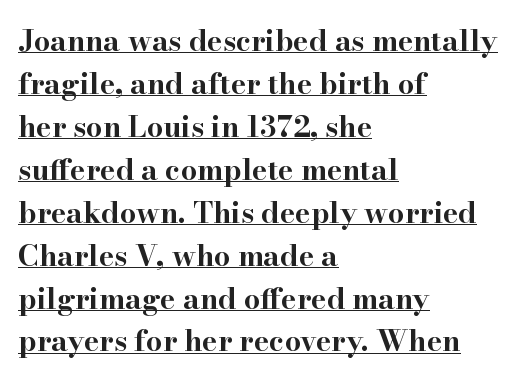
Here the designer chose a conventional face with non-uniform glyph widths. Every character sits straight up, as roman type does. These lines carry a lot of weight — the face is fully bold. The glyphs are accompanied by a horizontal stroke just below them. Left-aligned paragraph, ragged on the right.
